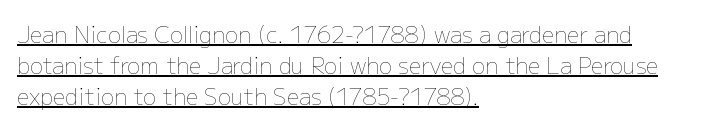
The image shows 22 px text type, upright; set left-aligned, normal line spacing (1.4x), normal letter spacing, underlined.
